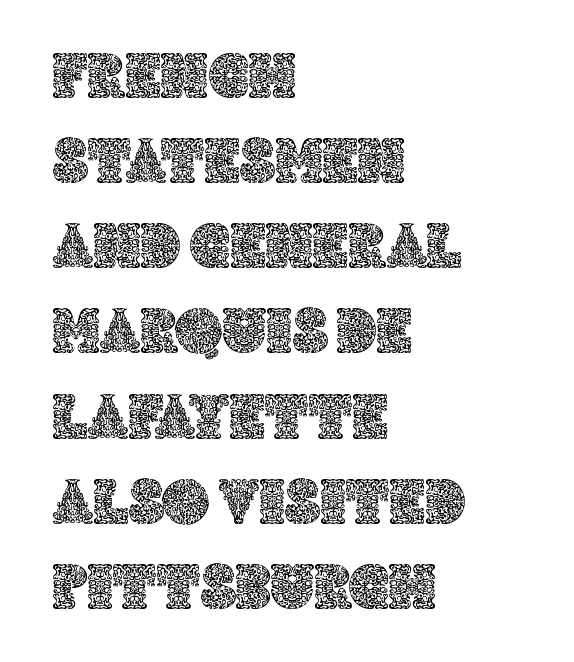
The image shows 65 px text type, upright; set left-aligned, normal line spacing (1.31x), normal letter spacing, not underlined; a large x-height.
